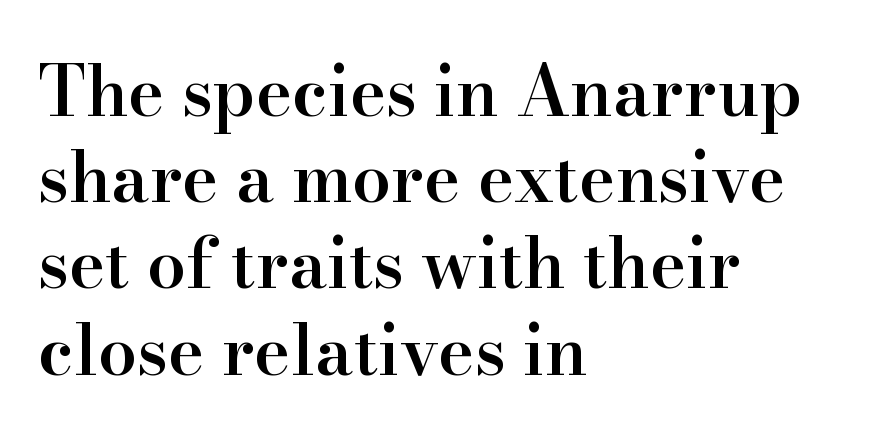
Line starts are locked; line ends wander. Designer's note — italics off, roman on. A typesetter would label this face a serif. Stems and bowls a touch heavier than normal — semibold. Character widths vary here, with narrow letters taking less room than wide ones. No extra tracking has been applied to these lines.
